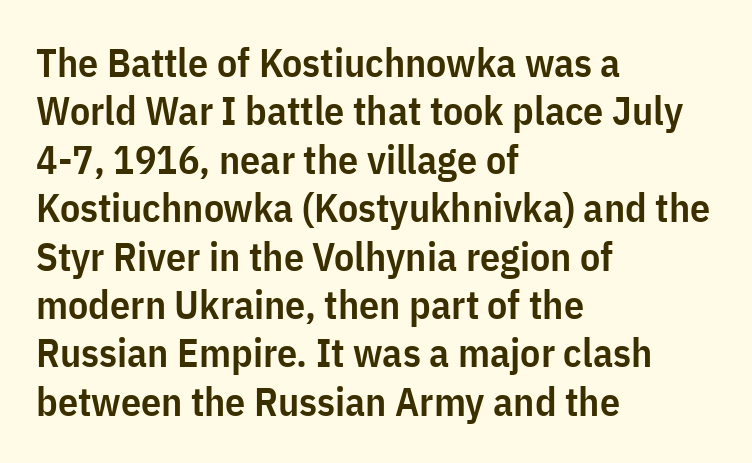
{"serif": "no", "italic": "no", "bold": "semi", "weight": "semibold", "width": "condensed", "stroke_contrast": "low", "x_height": "medium", "monospaced": "no", "underline": "no", "align": "left", "line_spacing_ratio": 1.21, "letter_spacing": "normal", "letter_spacing_em": 0.0, "glyph_px": 40}
